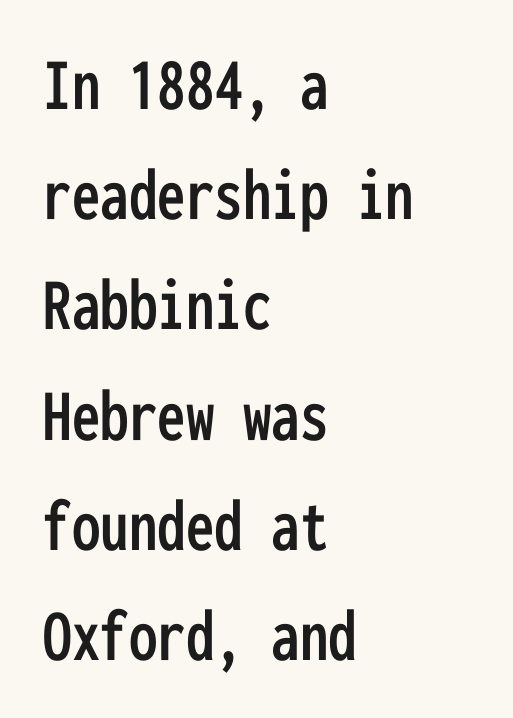
{"serif": "no", "italic": "no", "width": "condensed", "stroke_contrast": "low", "x_height": "medium", "monospaced": "yes", "underline": "no", "align": "left", "line_spacing": "normal", "line_spacing_ratio": 1.45, "letter_spacing": "normal", "letter_spacing_em": 0.0, "glyph_px": 76}
